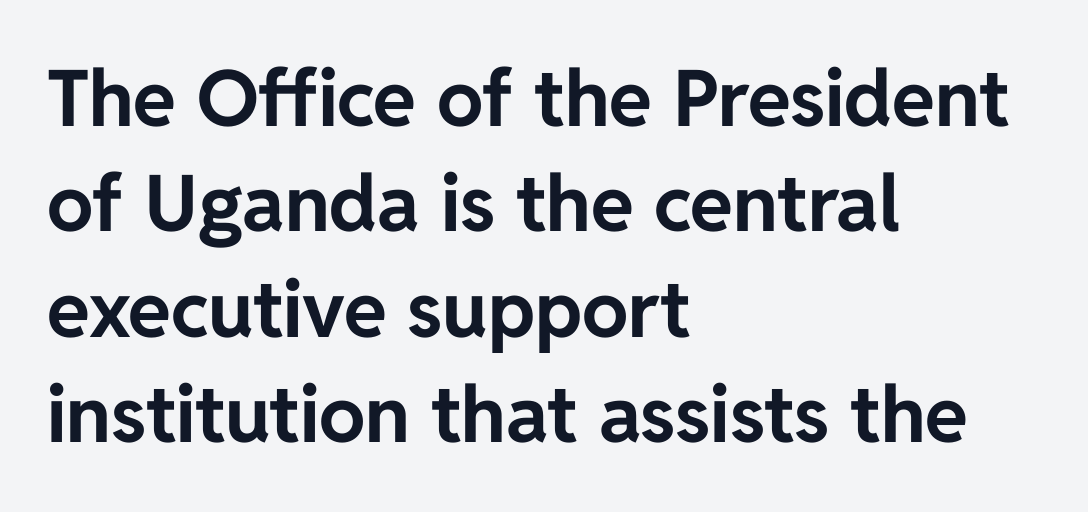
In terms of posture, this sample is upright. Unmarked baselines from the first word to the last. A typesetter would call this zero additional tracking. Plenty of ink on the page — the face is bold.
